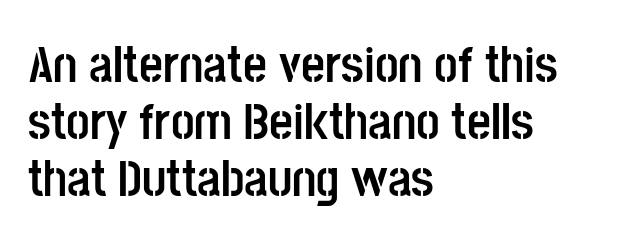
{"serif": "no", "italic": "no", "bold": "yes", "weight": "semibold", "width": "condensed", "stroke_contrast": "low", "x_height": "large", "monospaced": "no", "underline": "no", "align": "left", "line_spacing": "tight", "line_spacing_ratio": 1.1, "letter_spacing": "normal", "letter_spacing_em": 0.0, "glyph_px": 52}
